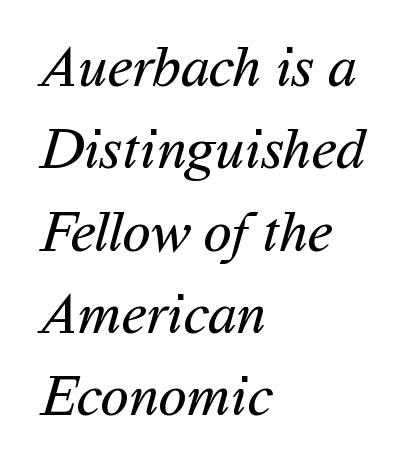
Q: Is the text bold? A: No.
Q: Is the typeface a serif or a sans-serif typeface? A: Sans-serif.
Q: Is the text underlined? A: No.
Q: How is the paragraph aligned? A: Left-aligned.
Q: Is the spacing between letters normal or unusually wide? A: Normal.
Q: Is the spacing between lines tight, normal or loose? A: Normal.
Q: Width (condensed, normal, or wide)? A: Normal.
Q: Stroke contrast? A: Medium.
Q: x-height? A: Medium.
Q: Monospaced? A: No.
